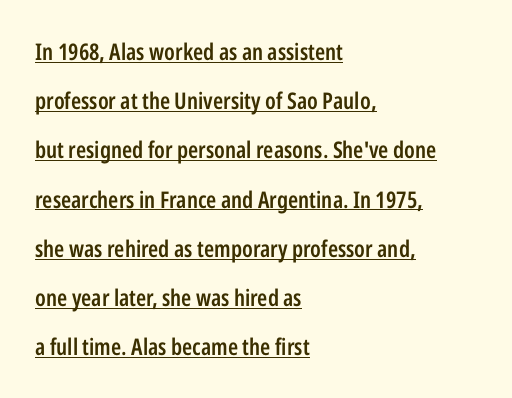
The image shows 23 px text type, upright; set left-aligned, loose line spacing (2.14x), normal letter spacing, underlined.
